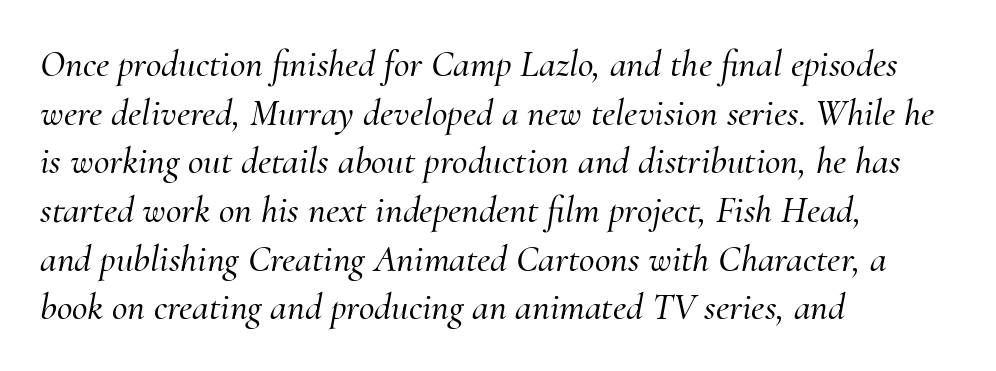
{"serif": "yes", "italic": "yes", "lean": "right", "slant_degrees": 10, "width": "normal", "stroke_contrast": "medium", "x_height": "small", "monospaced": "no", "underline": "no", "align": "left", "line_spacing": "normal", "line_spacing_ratio": 1.28, "letter_spacing": "normal", "letter_spacing_em": 0.0, "glyph_px": 38}
